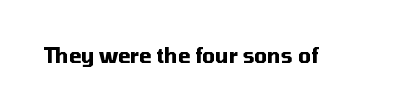
Q: Is the text bold? A: Yes.
Q: Is the text italic (slanted)? A: No, it is upright.
Q: Is the text underlined? A: No.
Q: Is the spacing between letters normal or unusually wide? A: Normal.
